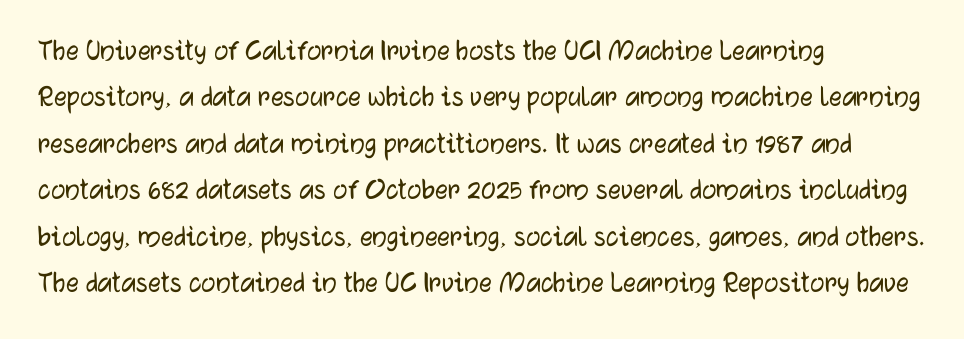
Q: Is the text italic (slanted)? A: No, it is upright.
Q: Is the typeface a serif or a sans-serif typeface? A: Sans-serif.
Q: Is the text underlined? A: No.
Q: How is the paragraph aligned? A: Left-aligned.
Q: Is the spacing between letters normal or unusually wide? A: Normal.
Q: Is the spacing between lines tight, normal or loose? A: Normal.
Q: Width (condensed, normal, or wide)? A: Normal.
Q: Stroke contrast? A: Low.
Q: x-height? A: Medium.
Q: Monospaced? A: No.
